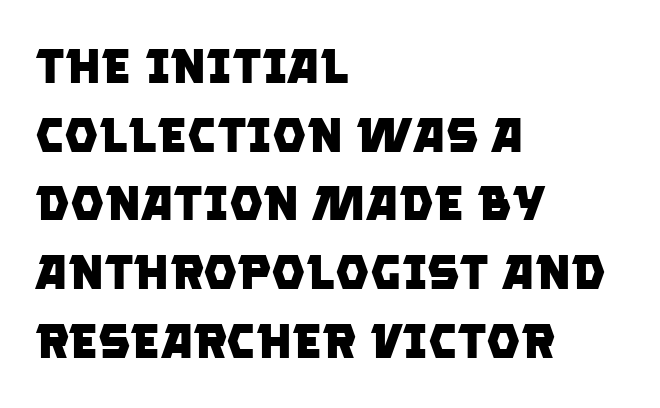
Leading: standard. Layout note: lines flush left. The area under the type is left untouched. Heavy, bold letterforms. A typesetter would call this zero additional tracking. You could not count columns in this text — the font is proportionally spaced.
